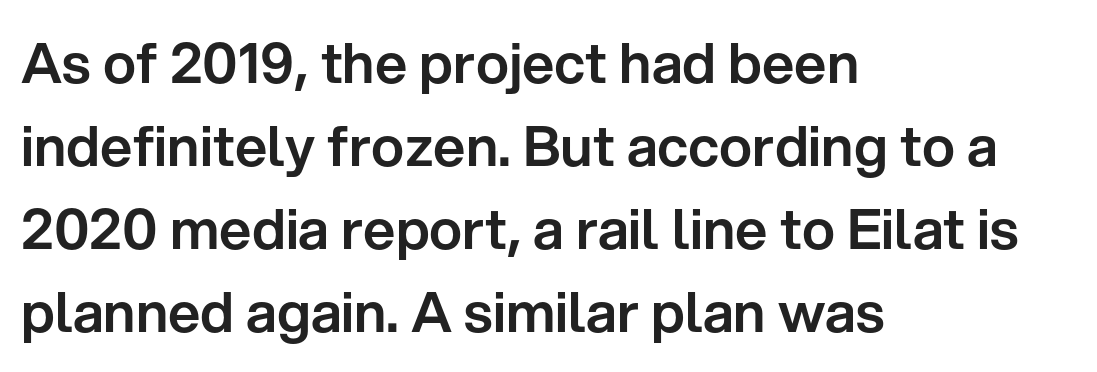
Q: Is the text italic (slanted)? A: No, it is upright.
Q: Is the typeface a serif or a sans-serif typeface? A: Sans-serif.
Q: Is the text underlined? A: No.
Q: How is the paragraph aligned? A: Left-aligned.
Q: Is the spacing between letters normal or unusually wide? A: Normal.
Q: Is the spacing between lines tight, normal or loose? A: Normal.
Q: Width (condensed, normal, or wide)? A: Normal.
Q: Stroke contrast? A: Low.
Q: x-height? A: Medium.
Q: Monospaced? A: No.
